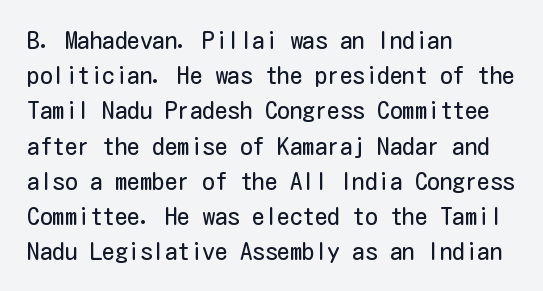
Q: Is the text bold? A: No.
Q: Is the text italic (slanted)? A: No, it is upright.
Q: Is the text underlined? A: No.
Q: How is the paragraph aligned? A: Left-aligned.
Q: Is the spacing between letters normal or unusually wide? A: Normal.
Q: Is the spacing between lines tight, normal or loose? A: Normal.
